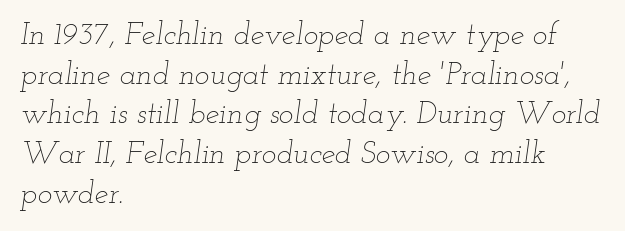
The image shows 31 px thin, wide type, italic (leaning right); set left-aligned, normal line spacing (1.28x), normal letter spacing, not underlined; low stroke contrast and a small x-height.
